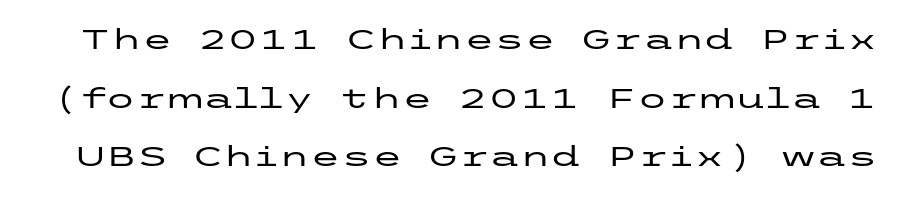
The type family on display is of the sans-serif kind. The string is rendered with underlining switched off. The vertical gap from one line to the next is large. Do the letters lean? They stand straight. The rendering keeps characters at their native spacing.
